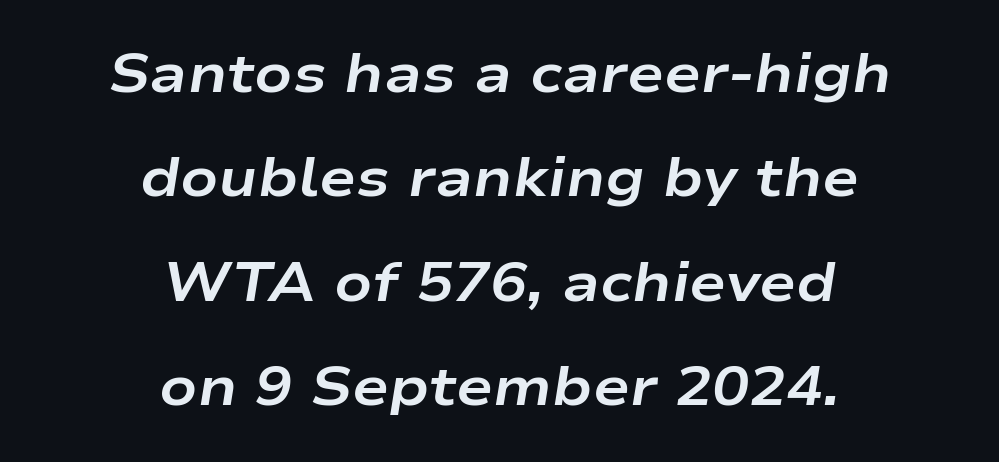
Q: Is the text bold? A: Yes.
Q: Is the text italic (slanted)? A: Yes, it leans right by about 9 degrees.
Q: Is the text underlined? A: No.
Q: How is the paragraph aligned? A: Centered.
Q: Is the spacing between letters normal or unusually wide? A: Normal.
Q: Is the spacing between lines tight, normal or loose? A: Loose.
Q: Width (condensed, normal, or wide)? A: Wide.
Q: Stroke contrast? A: Low.
Q: x-height? A: Medium.
Q: Monospaced? A: No.
